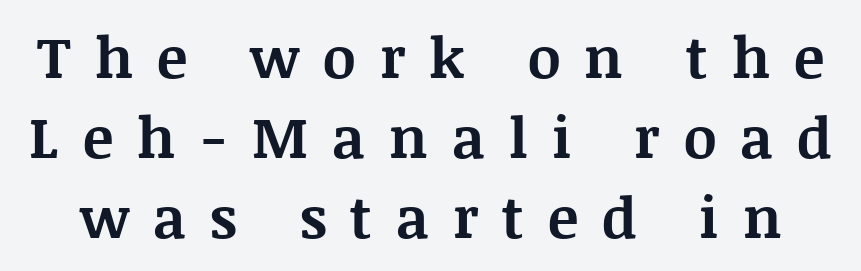
The text was rendered using a seriffed face with decorative stroke endings. Looks like regular typesetting: each glyph gets only the width it needs. Tracking value appears strongly positive — letters spread wide. Bare-footed words on every line.
